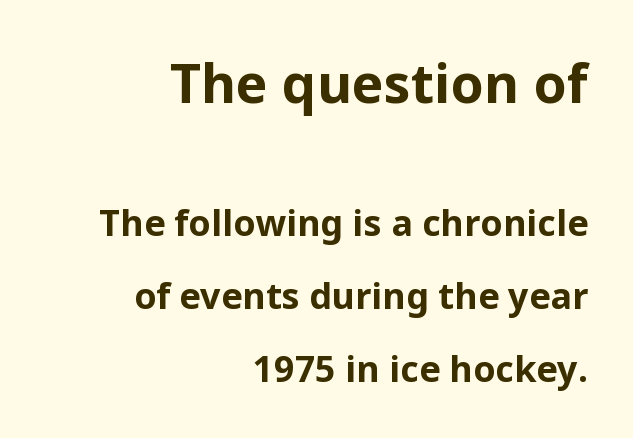
The image shows 54 px bold sans-serif type, upright; set right-aligned, loose line spacing (2.02x), normal letter spacing, not underlined; the first (top) block is 1.5x larger; low stroke contrast and a medium x-height.
